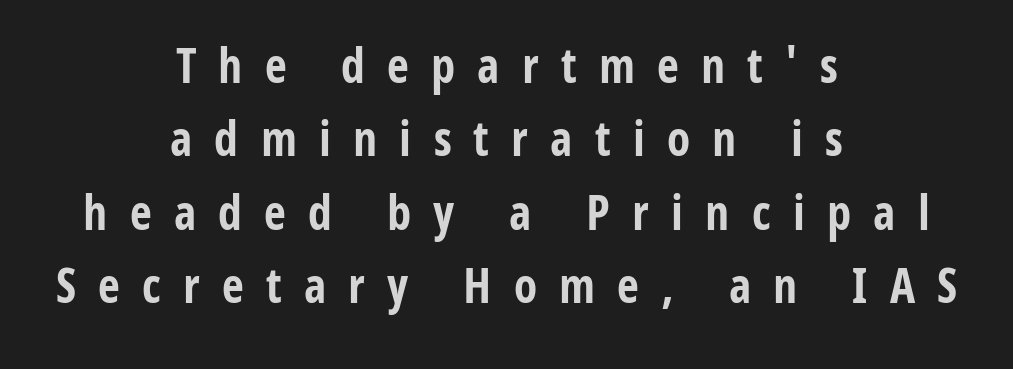
{"serif": "no", "italic": "no", "bold": "yes", "weight": "bold", "width": "condensed", "stroke_contrast": "low", "x_height": "medium", "monospaced": "no", "underline": "no", "align": "center", "line_spacing": "normal", "line_spacing_ratio": 1.53, "letter_spacing": "wide", "letter_spacing_em": 0.46, "glyph_px": 48}
